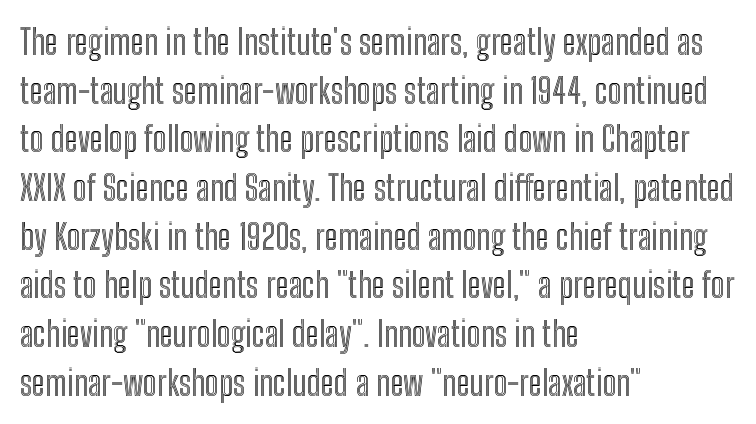
The image shows 35 px condensed type, upright; set left-aligned, normal line spacing (1.39x), normal letter spacing, not underlined; a medium x-height.
